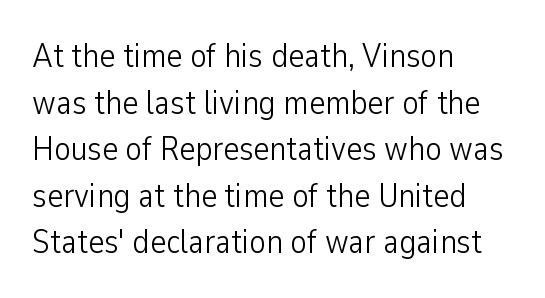
The image shows 34 px light, condensed sans-serif type, upright; set left-aligned, normal line spacing (1.37x), normal letter spacing, not underlined; low stroke contrast and a medium x-height.
